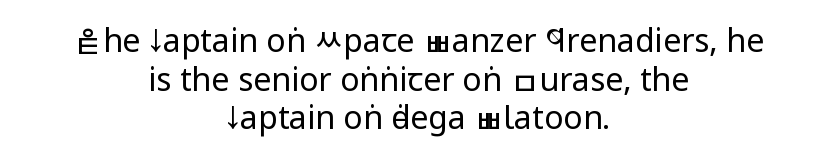
Q: Is the text bold? A: No.
Q: Is the text italic (slanted)? A: No, it is upright.
Q: Is the typeface a serif or a sans-serif typeface? A: Sans-serif.
Q: Is the text underlined? A: No.
Q: How is the paragraph aligned? A: Centered.
Q: Is the spacing between letters normal or unusually wide? A: Normal.
Q: Width (condensed, normal, or wide)? A: Condensed.
Q: Stroke contrast? A: Low.
Q: x-height? A: Large.
Q: Monospaced? A: No.
